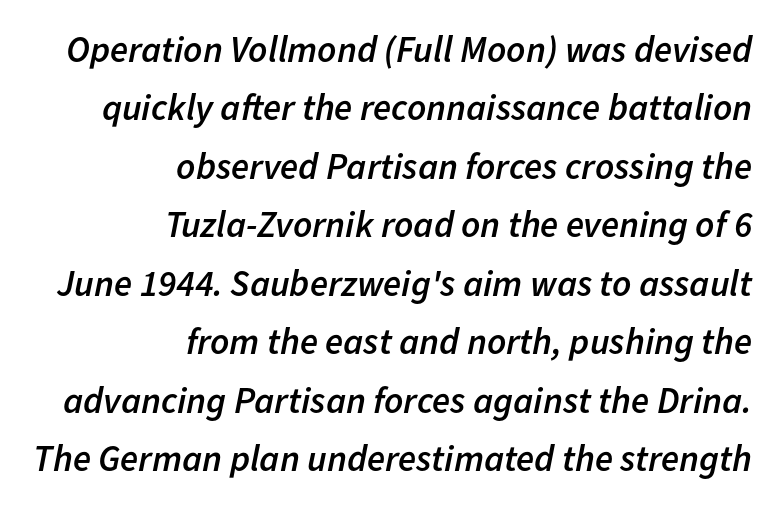
The image shows 37 px semibold type, italic (leaning right); set right-aligned, normal line spacing (1.58x), normal letter spacing, not underlined; low stroke contrast and a medium x-height.
